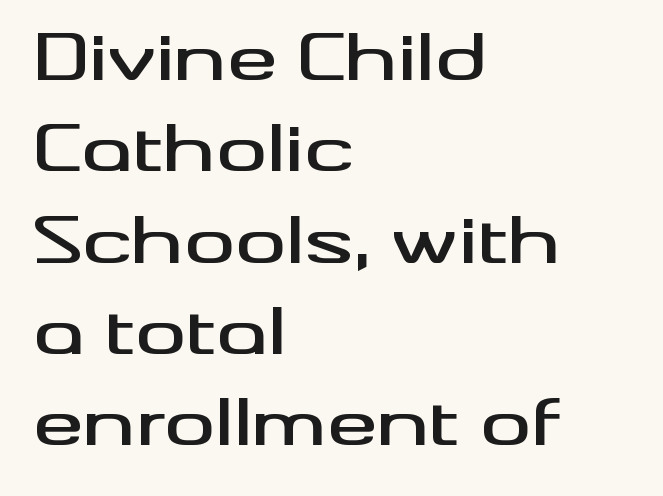
The image shows 63 px wide sans-serif type, upright; set left-aligned, normal line spacing (1.45x), normal letter spacing, not underlined; medium stroke contrast and a small x-height.
